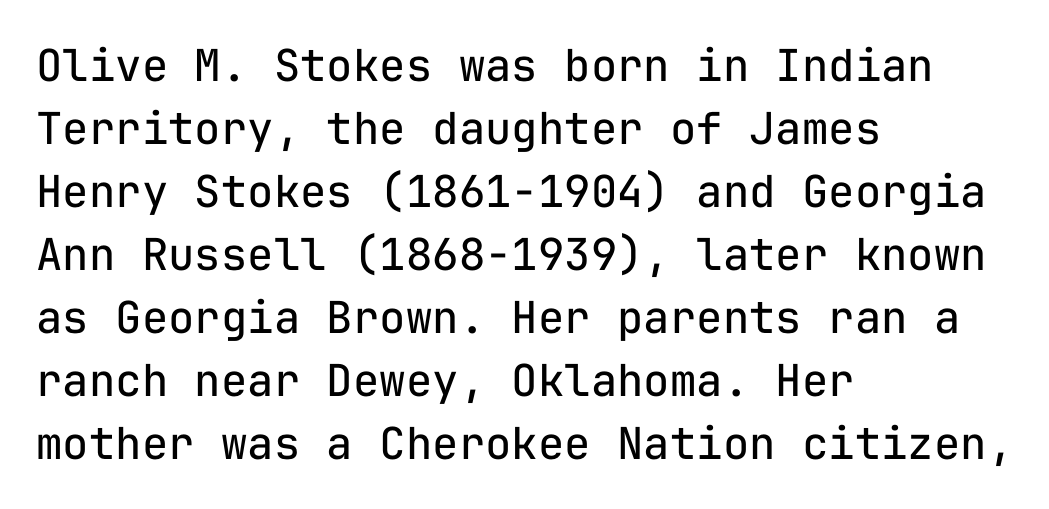
The face used here is monospaced, like something from a code editor. Note: no serifs on the glyphs. There is no visible air inserted between adjacent glyphs. Each stroke keeps to a modest, everyday thickness or less. Bare-footed words on every line.
